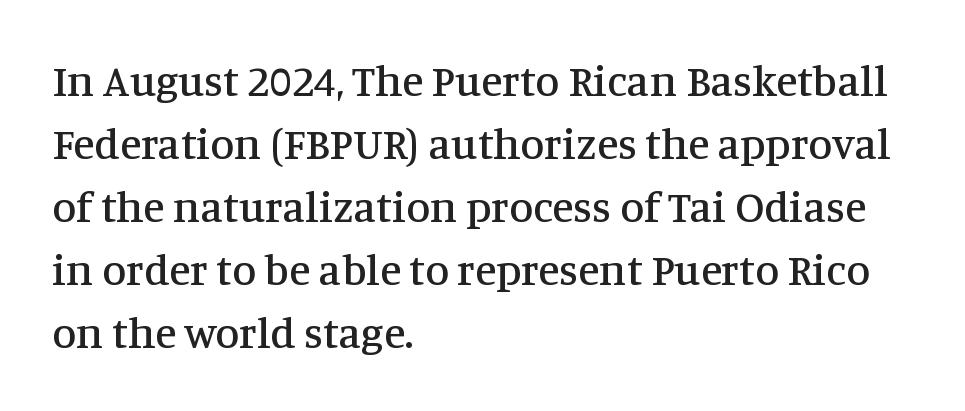
Q: Is the text italic (slanted)? A: No, it is upright.
Q: Is the typeface a serif or a sans-serif typeface? A: Serif.
Q: Is the text underlined? A: No.
Q: How is the paragraph aligned? A: Left-aligned.
Q: Is the spacing between letters normal or unusually wide? A: Normal.
Q: Is the spacing between lines tight, normal or loose? A: Normal.
Q: Width (condensed, normal, or wide)? A: Normal.
Q: Stroke contrast? A: Medium.
Q: x-height? A: Large.
Q: Monospaced? A: No.
